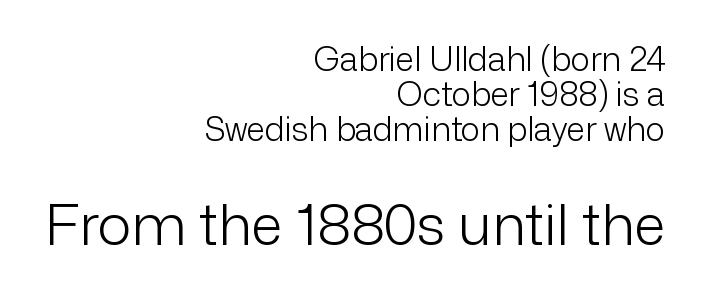
{"serif": "no", "italic": "no", "bold": "no", "weight": "light", "width": "normal", "stroke_contrast": "low", "x_height": "medium", "monospaced": "no", "underline": "no", "align": "right", "line_spacing": "tight", "line_spacing_ratio": 1.06, "letter_spacing": "normal", "letter_spacing_em": 0.0, "larger_block": "second", "size_ratio": 1.73, "glyph_px": 57}
